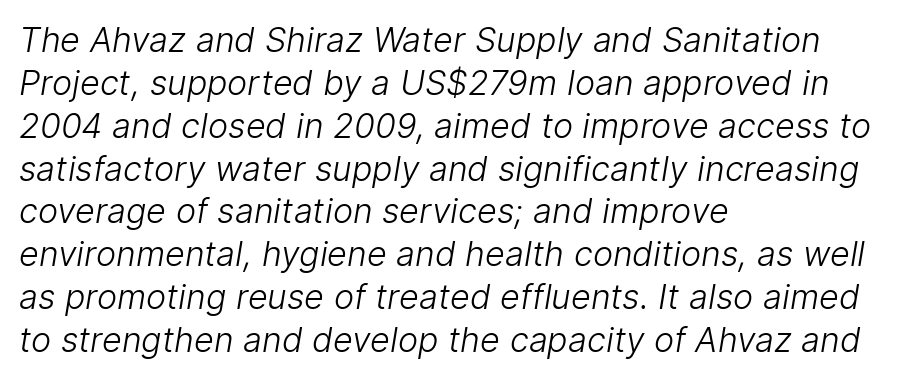
The letterforms sit at book weight or below. You could call the tracking neutral — neither tight nor loose. Short and long lines alike share a common starting point at left. Words float on clear page, feet unadorned. These lines are composed in type without serifs. You could not count columns in this text — the font is proportionally spaced.
